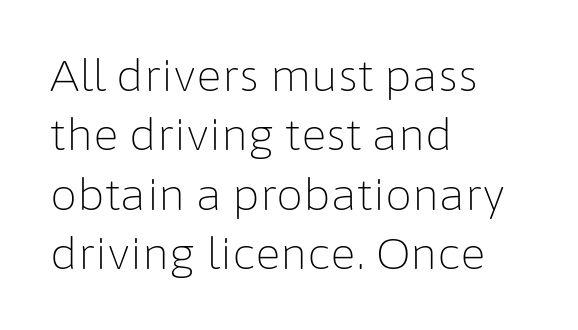
The image shows 43 px light sans-serif type, upright; set left-aligned, normal line spacing (1.38x), normal letter spacing, not underlined; low stroke contrast and a medium x-height.
